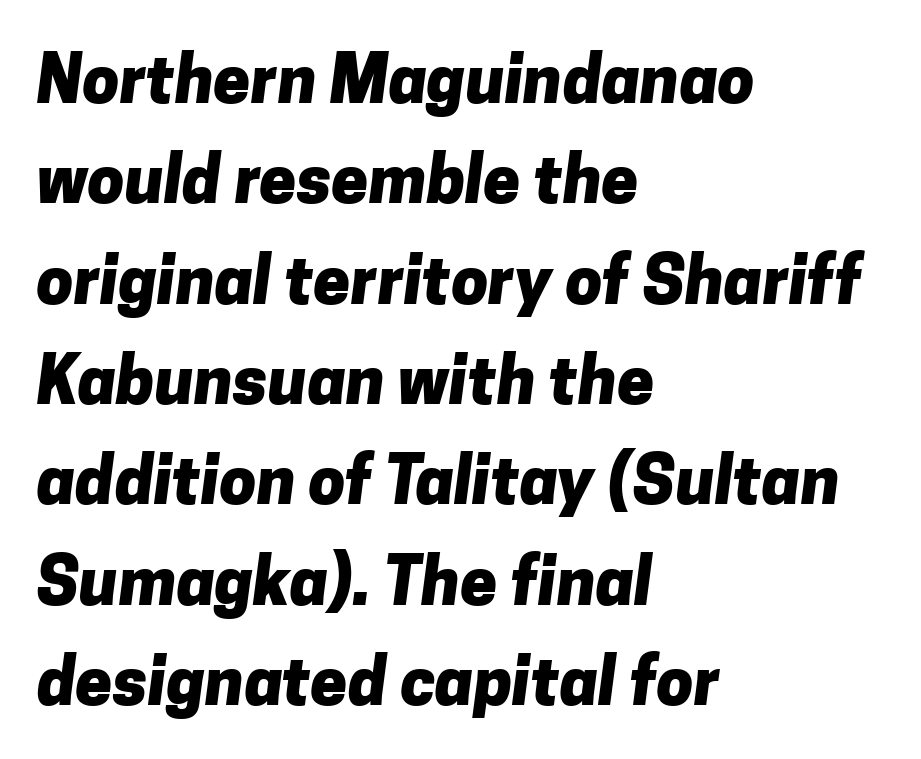
Q: Is the text bold? A: Yes.
Q: Is the typeface a serif or a sans-serif typeface? A: Sans-serif.
Q: Is the text underlined? A: No.
Q: How is the paragraph aligned? A: Left-aligned.
Q: Is the spacing between letters normal or unusually wide? A: Normal.
Q: Is the spacing between lines tight, normal or loose? A: Normal.
Q: Width (condensed, normal, or wide)? A: Normal.
Q: Stroke contrast? A: Low.
Q: x-height? A: Medium.
Q: Monospaced? A: No.
